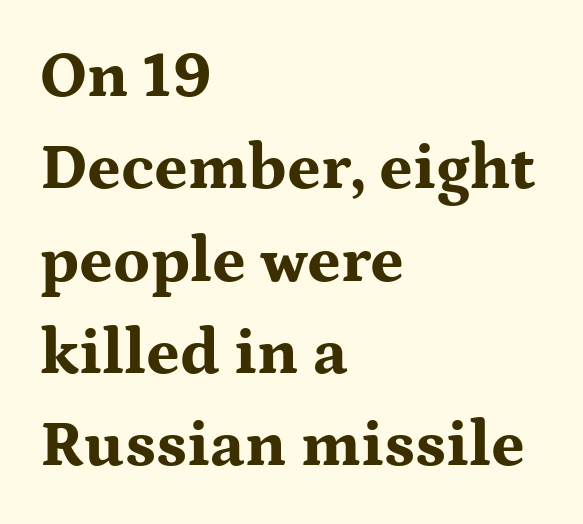
Q: Is the text bold? A: Yes.
Q: Is the text italic (slanted)? A: No, it is upright.
Q: Is the typeface a serif or a sans-serif typeface? A: Serif.
Q: Is the text underlined? A: No.
Q: How is the paragraph aligned? A: Left-aligned.
Q: Is the spacing between letters normal or unusually wide? A: Normal.
Q: Is the spacing between lines tight, normal or loose? A: Normal.
Q: Width (condensed, normal, or wide)? A: Wide.
Q: Stroke contrast? A: Medium.
Q: x-height? A: Medium.
Q: Monospaced? A: No.
